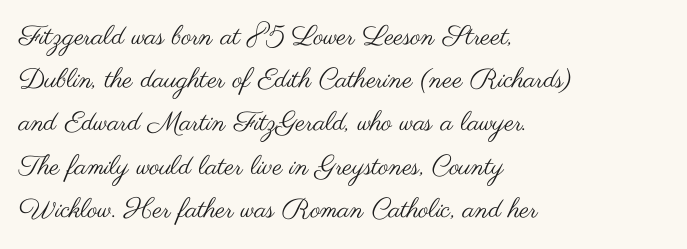
{"bold": "no", "underline": "no", "align": "left", "line_spacing": "normal", "line_spacing_ratio": 1.6, "letter_spacing": "normal", "letter_spacing_em": 0.0, "glyph_px": 27}
